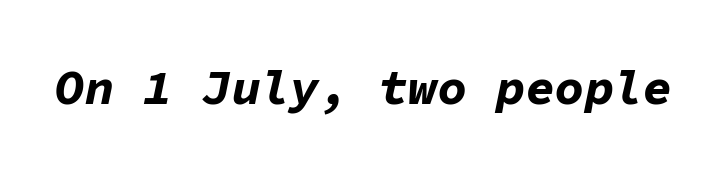
Thick stems and heavy bowls — unmistakably bold. Underline: absent. The passage shown is typed in a monospace face where columns stay perfectly aligned. Look at the tracking — it's just the regular setting, nothing added.
